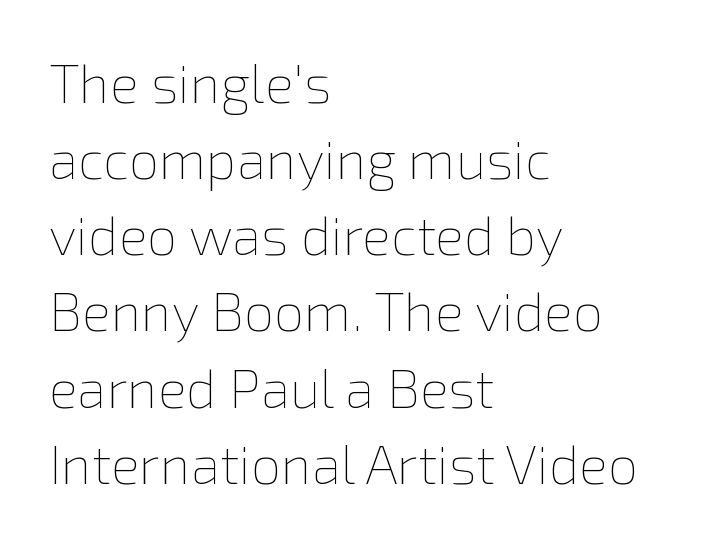
{"italic": "no", "bold": "no", "weight": "thin", "width": "normal", "stroke_contrast": "low", "x_height": "medium", "monospaced": "no", "underline": "no", "align": "left", "line_spacing": "normal", "line_spacing_ratio": 1.41, "letter_spacing": "normal", "letter_spacing_em": 0.0, "glyph_px": 54}
